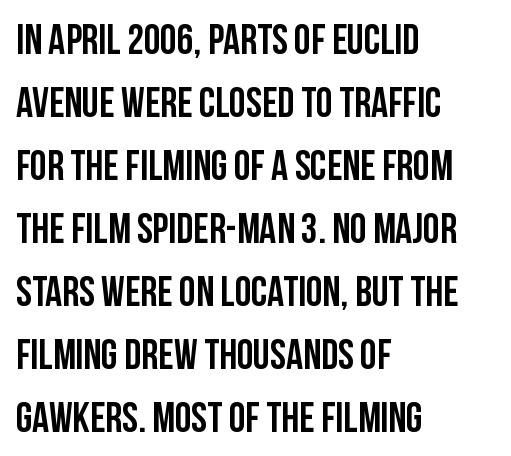
Q: Is the text bold? A: Yes.
Q: Is the text italic (slanted)? A: No, it is upright.
Q: Is the typeface a serif or a sans-serif typeface? A: Sans-serif.
Q: Is the text underlined? A: No.
Q: How is the paragraph aligned? A: Left-aligned.
Q: Is the spacing between letters normal or unusually wide? A: Normal.
Q: Is the spacing between lines tight, normal or loose? A: Normal.
Q: Width (condensed, normal, or wide)? A: Condensed.
Q: Stroke contrast? A: Low.
Q: x-height? A: Large.
Q: Monospaced? A: No.
